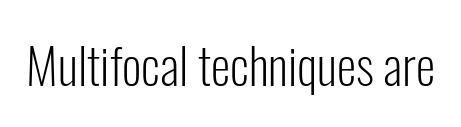
{"serif": "no", "italic": "no", "bold": "no", "weight": "light", "width": "condensed", "stroke_contrast": "low", "x_height": "medium", "monospaced": "no", "underline": "no", "letter_spacing": "normal", "letter_spacing_em": 0.0, "glyph_px": 50}
